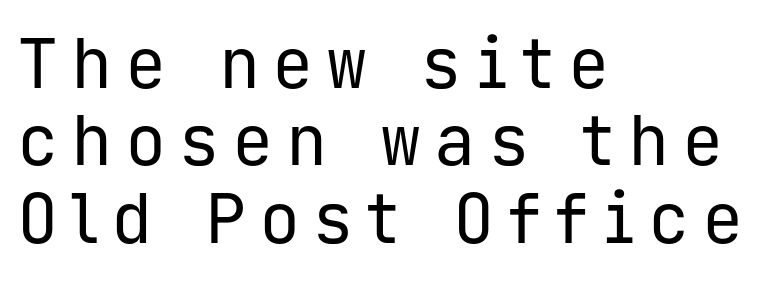
Q: Is the text bold? A: No.
Q: Is the text italic (slanted)? A: No, it is upright.
Q: Is the typeface a serif or a sans-serif typeface? A: Sans-serif.
Q: Is the text underlined? A: No.
Q: How is the paragraph aligned? A: Left-aligned.
Q: Is the spacing between lines tight, normal or loose? A: Tight.
Q: Width (condensed, normal, or wide)? A: Normal.
Q: Stroke contrast? A: Low.
Q: x-height? A: Medium.
Q: Monospaced? A: Yes.
